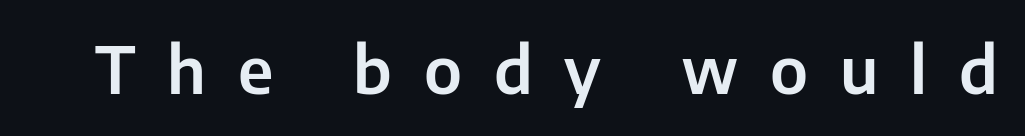
{"serif": "no", "italic": "no", "width": "normal", "stroke_contrast": "low", "x_height": "medium", "monospaced": "no", "underline": "no", "letter_spacing": "wide", "letter_spacing_em": 0.49, "glyph_px": 65}
